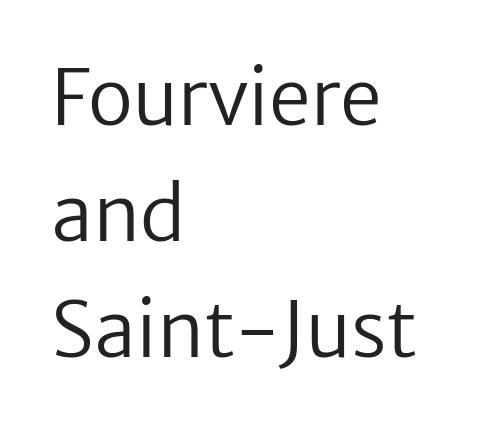
{"serif": "no", "italic": "no", "bold": "no", "weight": "regular", "width": "normal", "stroke_contrast": "low", "x_height": "medium", "monospaced": "no", "underline": "no", "align": "left", "line_spacing": "normal", "line_spacing_ratio": 1.55, "letter_spacing": "normal", "letter_spacing_em": 0.0, "glyph_px": 75}
